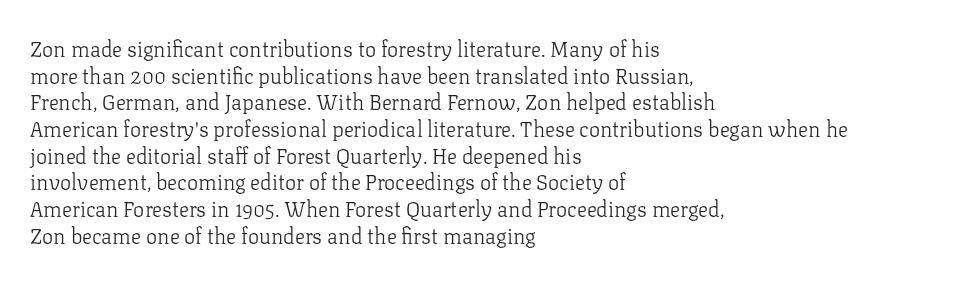
{"italic": "no", "bold": "no", "underline": "no", "align": "left", "line_spacing": "normal", "line_spacing_ratio": 1.27, "letter_spacing": "normal", "letter_spacing_em": 0.0, "glyph_px": 21}
